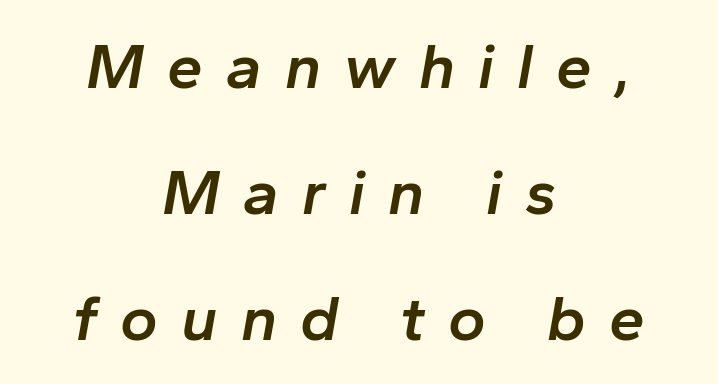
The image shows 64 px semibold type, italic (leaning right); set centered, loose line spacing (1.97x), unusually wide letter spacing (+0.36 em), not underlined; low stroke contrast and a medium x-height.
